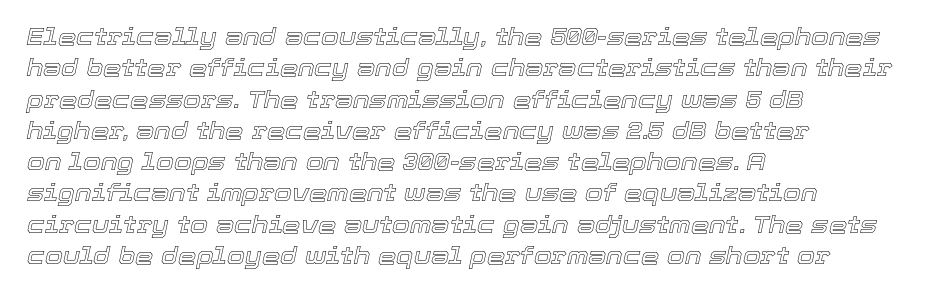
Characters are canted at an angle relative to the baseline's perpendicular. Notice how descenders clear the ascenders below comfortably — that's standard leading. A clean baseline with only descenders dipping below it. Each line starts at the same left margin while the right side varies.
